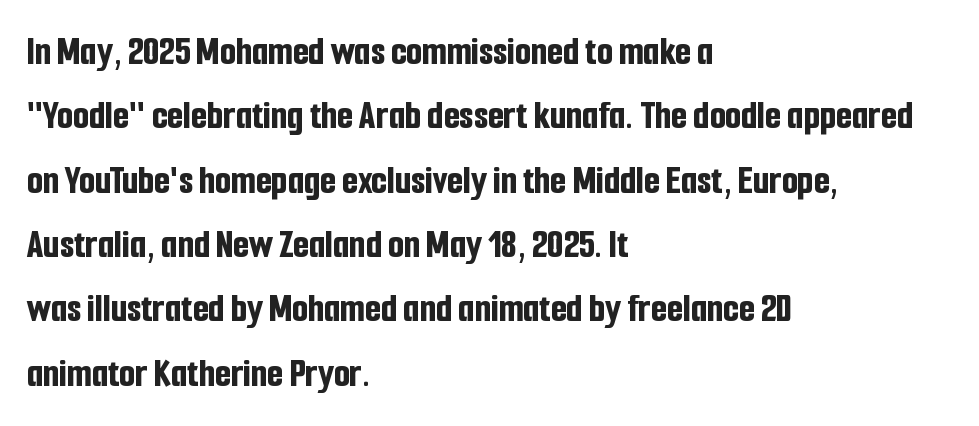
Type without underlining. Horizontal alignment here is leftward, the default for most running prose. Here the glyphs are tracked normally, forming tight word shapes. Interline gaps are of average width in this sample. Check where the strokes stop: nothing finishes them off — pure sans.
